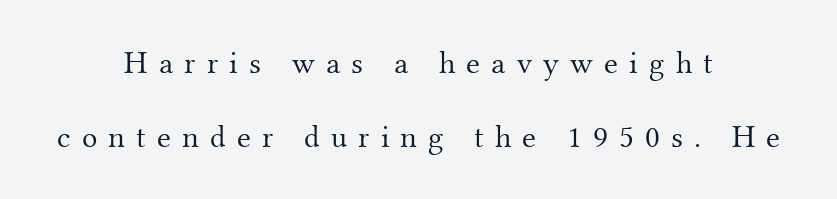
The area under the type is left untouched. Type style note: has serifs. Nothing heavy about these letters — not bold at all. Compared with typical paragraphs, the rows here are farther apart.
